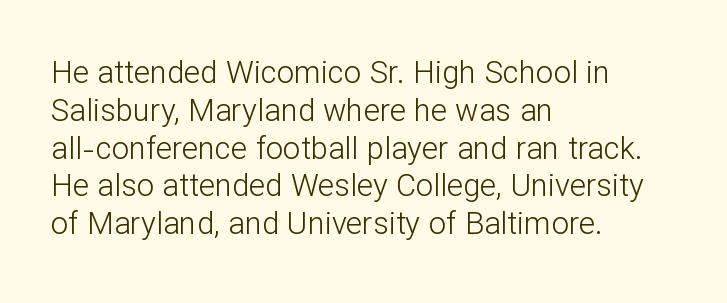
{"serif": "no", "italic": "no", "bold": "no", "weight": "light", "width": "normal", "stroke_contrast": "low", "x_height": "medium", "monospaced": "no", "underline": "no", "align": "left", "line_spacing_ratio": 1.22, "letter_spacing": "normal", "letter_spacing_em": 0.0, "glyph_px": 31}
